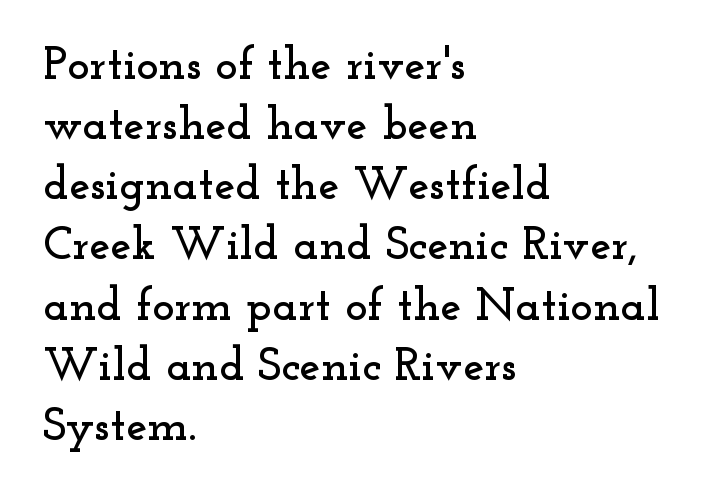
In terms of letterform style, serifs are clearly present. Interline gaps are of average width in this sample. Style check: upright. Looks like regular typesetting: each glyph gets only the width it needs. Honestly, the letter spacing is just normal — you wouldn't notice it. Left-aligned paragraph, ragged on the right.
